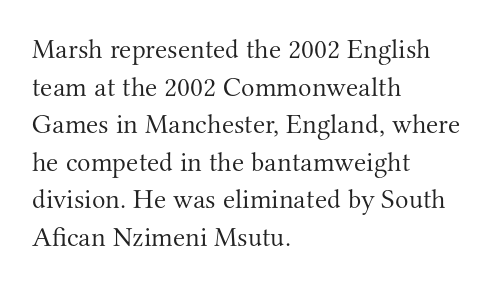
Short and long lines alike share a common starting point at left. The weight would be labelled regular, book, light, or lighter still. Only glyphs here, with clear space below each row. The rendering uses a moderate line-height, typical for paragraphs. Nothing unusual about the tracking: characters are spaced as the font intends. Classification — serif.
